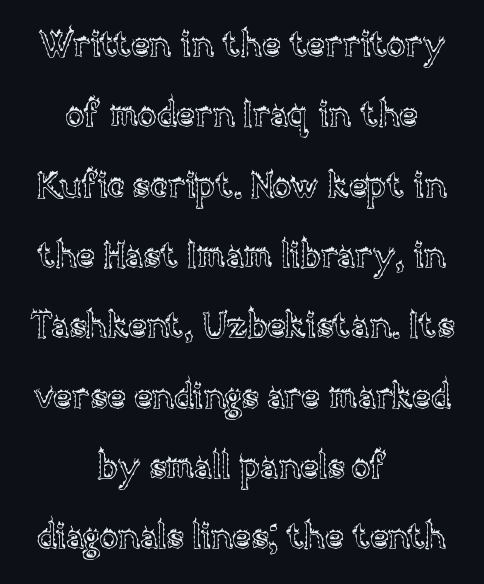
{"italic": "no", "width": "normal", "x_height": "large", "monospaced": "no", "underline": "no", "align": "center", "line_spacing": "loose", "line_spacing_ratio": 2.01, "letter_spacing": "normal", "letter_spacing_em": 0.0, "glyph_px": 35}
